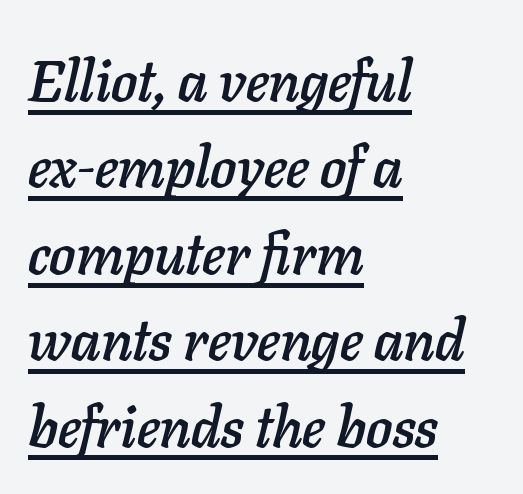
Q: Is the text italic (slanted)? A: Yes, it leans right by about 11 degrees.
Q: Is the text underlined? A: Yes.
Q: How is the paragraph aligned? A: Left-aligned.
Q: Is the spacing between letters normal or unusually wide? A: Normal.
Q: Is the spacing between lines tight, normal or loose? A: Normal.
Q: Width (condensed, normal, or wide)? A: Normal.
Q: Stroke contrast? A: Low.
Q: x-height? A: Medium.
Q: Monospaced? A: No.
